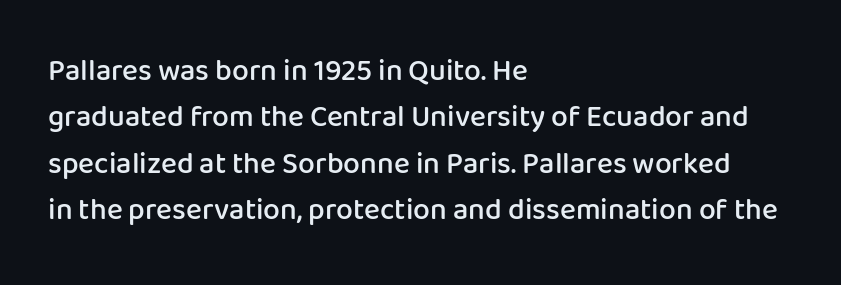
Q: Is the text bold? A: Semi-bold.
Q: Is the text italic (slanted)? A: No, it is upright.
Q: Is the typeface a serif or a sans-serif typeface? A: Sans-serif.
Q: Is the text underlined? A: No.
Q: How is the paragraph aligned? A: Left-aligned.
Q: Is the spacing between letters normal or unusually wide? A: Normal.
Q: Is the spacing between lines tight, normal or loose? A: Normal.
Q: Width (condensed, normal, or wide)? A: Normal.
Q: Stroke contrast? A: Low.
Q: x-height? A: Medium.
Q: Monospaced? A: No.
